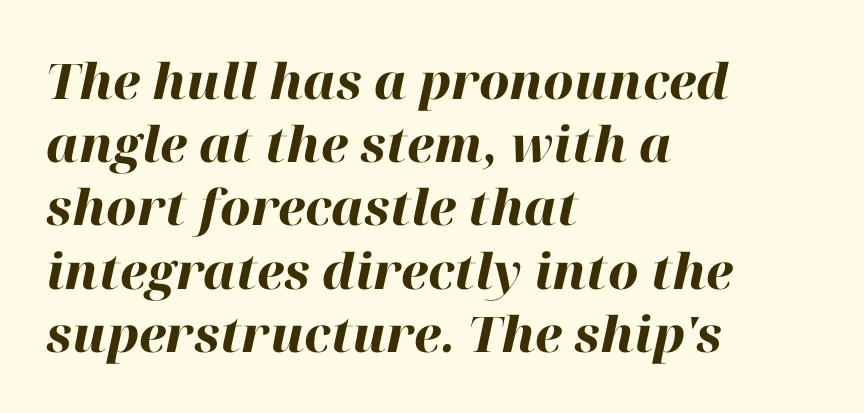
{"italic": "yes", "lean": "right", "slant_degrees": 12, "bold": "yes", "weight": "heavy", "width": "normal", "stroke_contrast": "high", "x_height": "medium", "monospaced": "no", "underline": "no", "align": "left", "line_spacing": "normal", "line_spacing_ratio": 1.29, "letter_spacing": "normal", "letter_spacing_em": 0.0, "glyph_px": 49}
